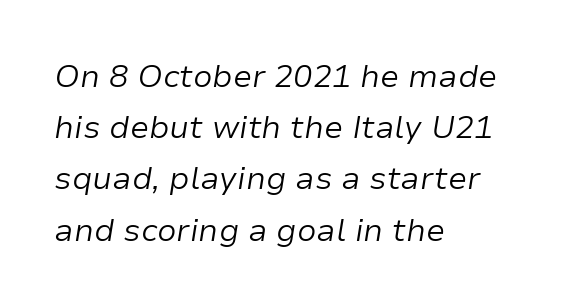
Q: Is the text bold? A: No.
Q: Is the text italic (slanted)? A: Yes, it leans right by about 9 degrees.
Q: Is the text underlined? A: No.
Q: How is the paragraph aligned? A: Left-aligned.
Q: Is the spacing between letters normal or unusually wide? A: Normal.
Q: Is the spacing between lines tight, normal or loose? A: Normal.
Q: Width (condensed, normal, or wide)? A: Normal.
Q: Stroke contrast? A: Low.
Q: x-height? A: Medium.
Q: Monospaced? A: No.
